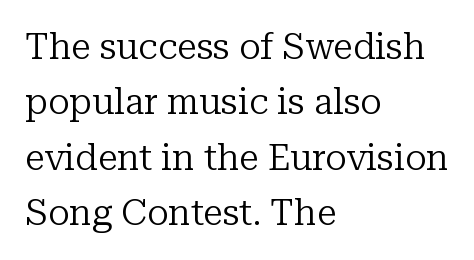
{"serif": "yes", "italic": "no", "bold": "no", "weight": "regular", "width": "normal", "stroke_contrast": "low", "x_height": "medium", "monospaced": "no", "underline": "no", "align": "left", "line_spacing": "normal", "line_spacing_ratio": 1.54, "letter_spacing": "normal", "letter_spacing_em": 0.0, "glyph_px": 36}
